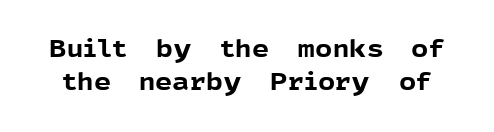
Q: Is the text bold? A: Yes.
Q: Is the text italic (slanted)? A: No, it is upright.
Q: Is the text underlined? A: No.
Q: Is the spacing between letters normal or unusually wide? A: Normal.
Q: Is the spacing between lines tight, normal or loose? A: Normal.
